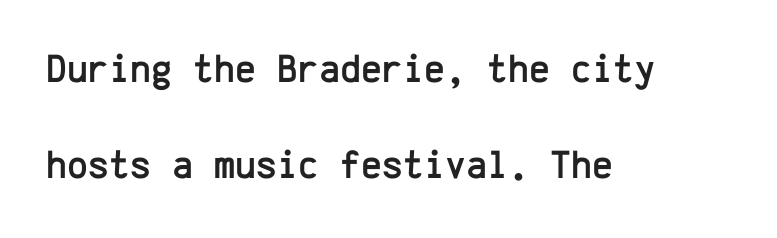
Tracking value appears to be zero — textbook default spacing. The gap between lines stays unmarked. These lines stand farther apart than default settings would place them. Here the designer chose a console-style face with uniform glyph widths. Every character sits straight up, as roman type does. This is sans-serif lettering, the kind often seen on screens and signage.
